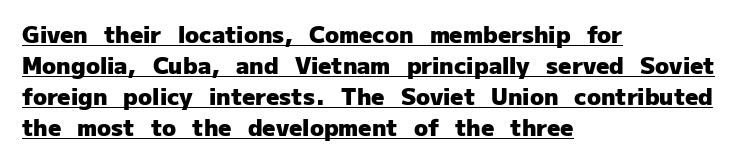
Bold? Absolutely — the strokes are thick and heavy. Underlined type. Line spacing here is normal. Posture: straight, roman, zero tilt. The letters sit at their default tracking, neither squeezed nor spread. One-word summary of the alignment: left.
